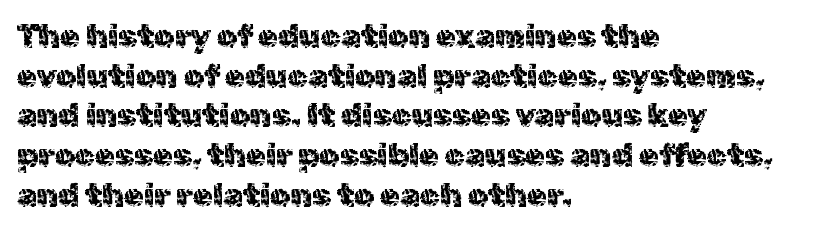
Q: Is the text italic (slanted)? A: No, it is upright.
Q: Is the typeface a serif or a sans-serif typeface? A: Sans-serif.
Q: Is the text underlined? A: No.
Q: How is the paragraph aligned? A: Left-aligned.
Q: Is the spacing between letters normal or unusually wide? A: Normal.
Q: Width (condensed, normal, or wide)? A: Normal.
Q: x-height? A: Medium.
Q: Monospaced? A: No.
